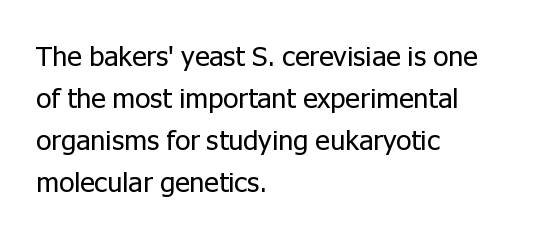
Q: Is the text bold? A: No.
Q: Is the text italic (slanted)? A: No, it is upright.
Q: Is the typeface a serif or a sans-serif typeface? A: Sans-serif.
Q: Is the text underlined? A: No.
Q: How is the paragraph aligned? A: Left-aligned.
Q: Is the spacing between letters normal or unusually wide? A: Normal.
Q: Is the spacing between lines tight, normal or loose? A: Normal.
Q: Width (condensed, normal, or wide)? A: Normal.
Q: Stroke contrast? A: Low.
Q: x-height? A: Medium.
Q: Monospaced? A: No.
